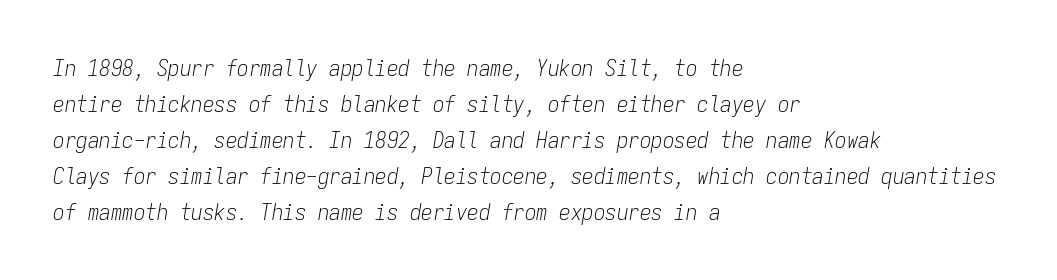
Q: Is the text bold? A: No.
Q: Is the text italic (slanted)? A: Yes, it leans right by about 9 degrees.
Q: Is the text underlined? A: No.
Q: How is the paragraph aligned? A: Left-aligned.
Q: Is the spacing between letters normal or unusually wide? A: Normal.
Q: Is the spacing between lines tight, normal or loose? A: Normal.
